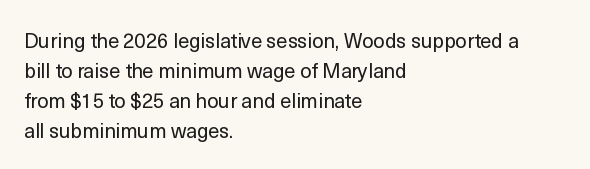
The face looks like a standard text weight, possibly lighter. A normal amount of white space separates one row of letters from the next. Line beginnings align vertically; line endings do not. The horizontal fit of the characters is conventional and even. The passage shown is not underscored anywhere.
